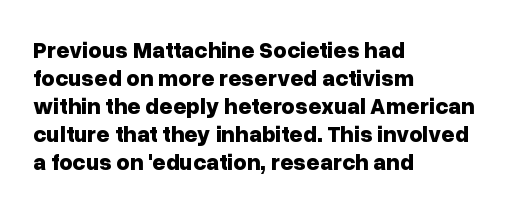
Look at the stroke-to-counter ratio: heavy, a bold. Ordinary non-slanted type is in use. The baseline area is clear. The setting favours the left margin, as ordinary paragraphs usually do. Look at the tracking — it's just the regular setting, nothing added.
